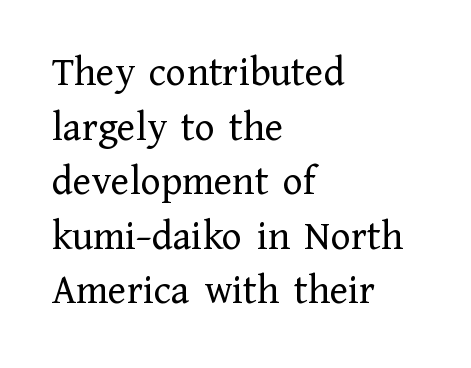
The image shows 42 px regular-weight serif type, upright; set left-aligned, normal line spacing (1.3x), normal letter spacing, not underlined; low stroke contrast and a medium x-height.
